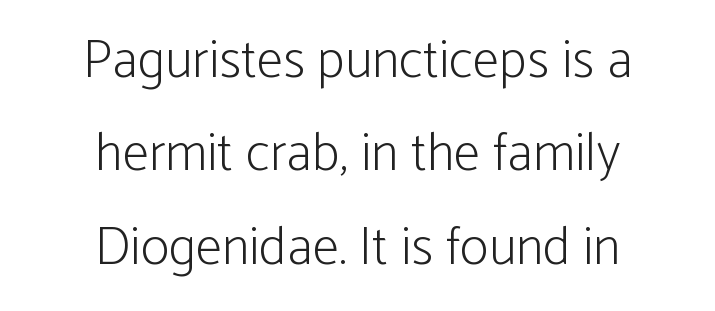
The image shows 54 px light, condensed sans-serif type, upright; set centered, line spacing 1.73x, normal letter spacing, not underlined; low stroke contrast and a medium x-height.
